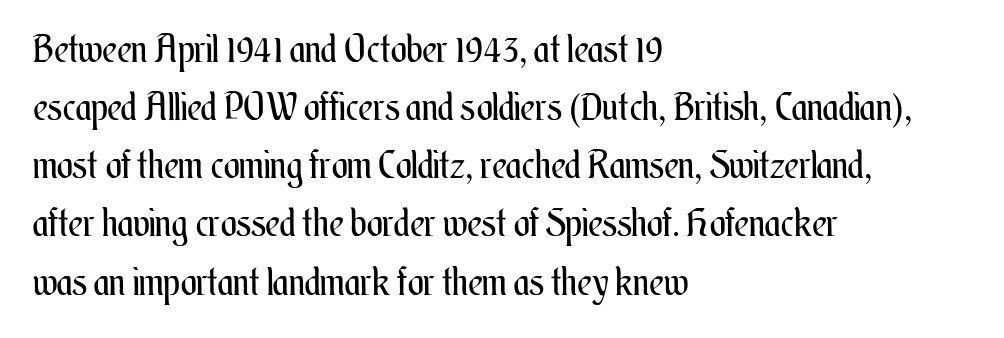
Q: Is the text bold? A: No.
Q: Is the text italic (slanted)? A: No, it is upright.
Q: Is the text underlined? A: No.
Q: How is the paragraph aligned? A: Left-aligned.
Q: Is the spacing between letters normal or unusually wide? A: Normal.
Q: Is the spacing between lines tight, normal or loose? A: Normal.
Q: Width (condensed, normal, or wide)? A: Condensed.
Q: Stroke contrast? A: Medium.
Q: x-height? A: Small.
Q: Monospaced? A: No.
